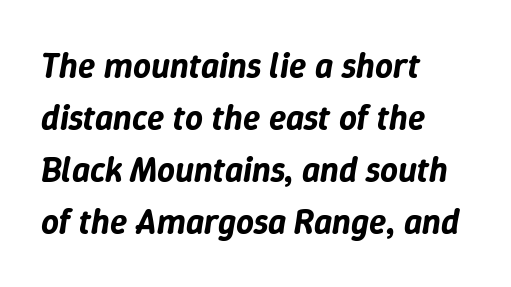
Compared with ordinary roman type, these characters are visibly tilted. Letters rest on an invisible, unmarked baseline. Notice how descenders clear the ascenders below comfortably — that's standard leading. The rendering keeps characters at their native spacing.
